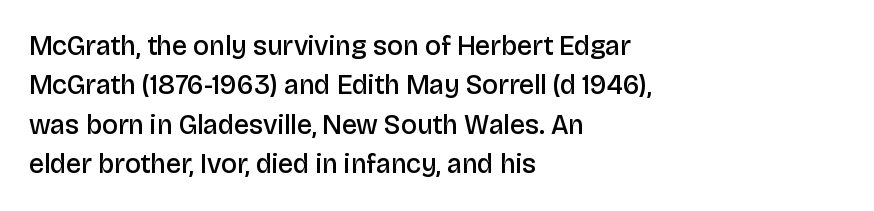
The line texture is even and compact thanks to regular tracking. The vertical gap from one line to the next is medium. It's the straight-up-and-down kind of type. I'd describe the lettering as semibold — firm but not a full bold. Layout note: lines flush left. Words float on clear page, feet unadorned.
